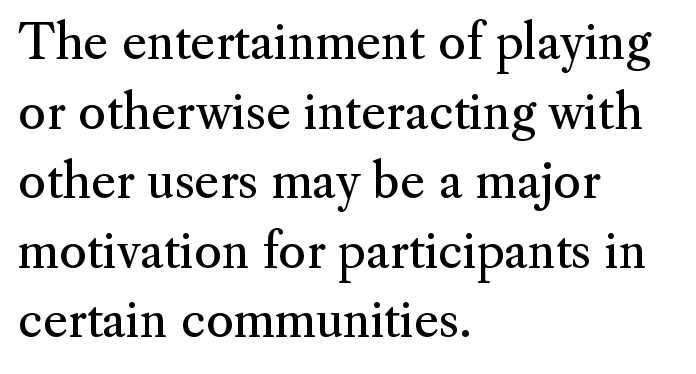
Is this a fixed-width face? No — the glyphs have proportional, varying widths. The type family on display is of the serif kind. Letters rest on an invisible, unmarked baseline. Unlike italic type, these characters show no tilt at all. This is not heavy type; no bold has been used.
